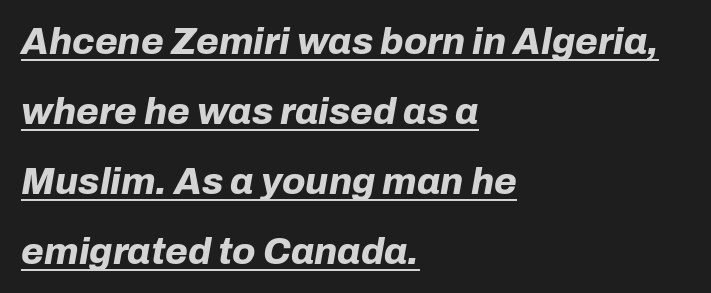
Heavy, bold letterforms. These lines are rendered in a variable-pitch font. The compositor pushed each line to the left boundary. The rendered words wear a rule along their underside. The passage shown leans; its letterforms are oblique. Tracking value appears to be zero — textbook default spacing.
